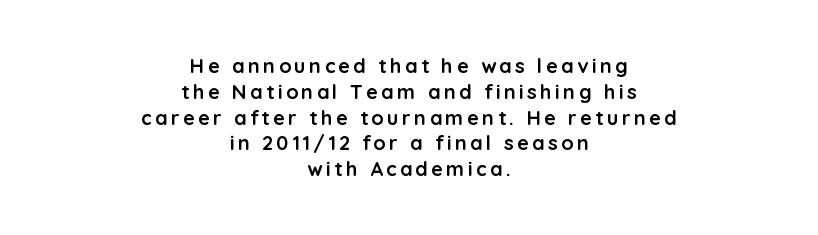
{"italic": "no", "bold": "yes", "underline": "no", "align": "center", "line_spacing": "normal", "line_spacing_ratio": 1.29, "glyph_px": 20}
